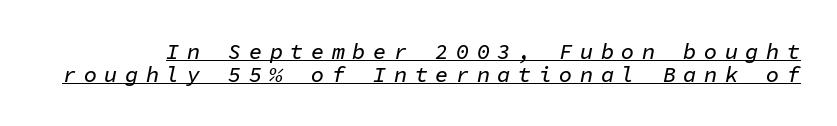
{"italic": "yes", "lean": "right", "slant_degrees": 11, "underline": "yes", "line_spacing": "tight", "line_spacing_ratio": 1.06, "letter_spacing": "wide", "letter_spacing_em": 0.34, "glyph_px": 22}
